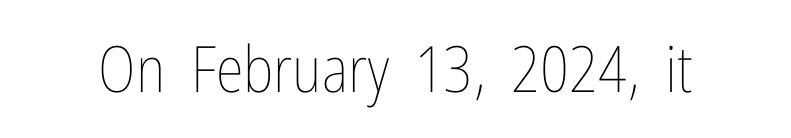
{"italic": "no", "bold": "no", "weight": "thin", "width": "condensed", "stroke_contrast": "low", "x_height": "medium", "monospaced": "no", "underline": "no", "letter_spacing": "normal", "letter_spacing_em": 0.0, "glyph_px": 64}
